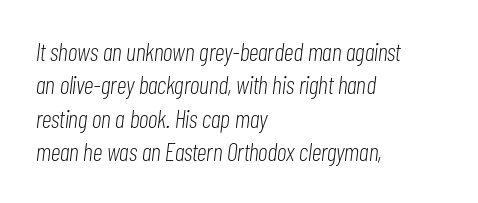
The letterforms sit shoulder to shoulder at normal distance. Compared with a typical body face, this is equally light or lighter still. Reading down the block, your eye returns to a fixed left position each line. Students, observe: this is what conventionally led text looks like. The space directly below the letters is spotless.
